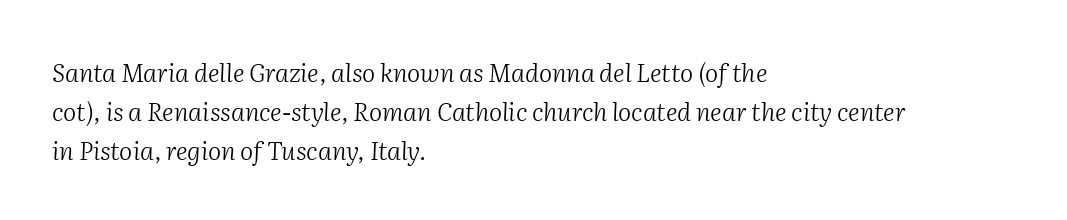
{"italic": "yes", "lean": "right", "slant_degrees": 2, "bold": "no", "underline": "no", "align": "left", "line_spacing": "normal", "line_spacing_ratio": 1.56, "letter_spacing": "normal", "letter_spacing_em": 0.0, "glyph_px": 25}
